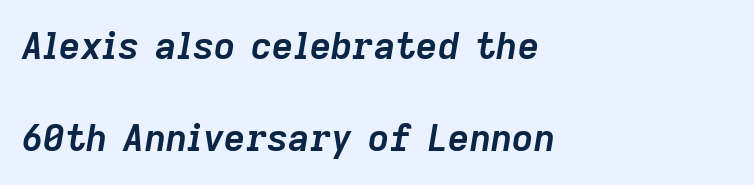
{"italic": "yes", "lean": "right", "slant_degrees": 9, "bold": "yes", "weight": "semibold", "width": "normal", "stroke_contrast": "low", "x_height": "medium", "monospaced": "no", "underline": "no", "align": "left", "line_spacing": "loose", "line_spacing_ratio": 2.49, "letter_spacing": "normal", "letter_spacing_em": 0.0, "glyph_px": 37}
